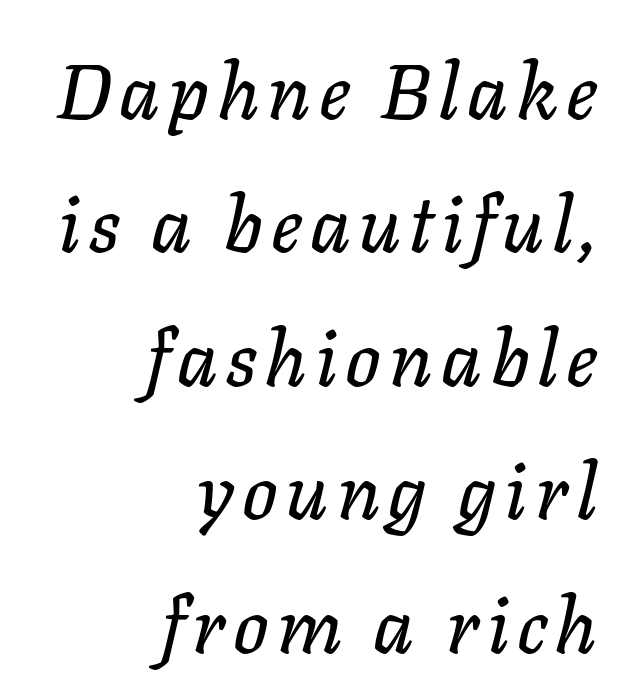
Beneath every word, the page is bare. A typesetter would call this proportional, since set widths differ per character. The text block is weighted toward the right margin, trailing off unevenly leftward. The glyphs look as if they've been sheared to an angle.
